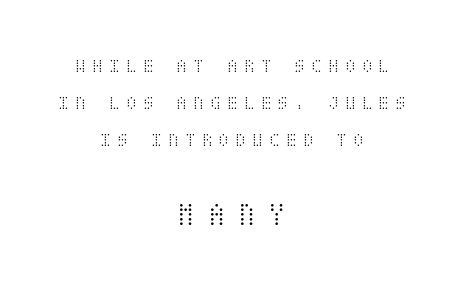
The image shows 34 px light, condensed type, upright; set centered, loose line spacing (1.96x), unusually wide letter spacing (+0.34 em), not underlined; the second (bottom) block is 1.79x larger; medium stroke contrast and a large x-height.
